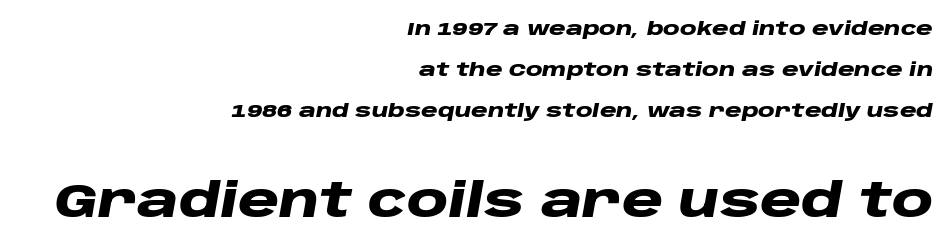
Q: Is the text bold? A: Yes.
Q: Is the text italic (slanted)? A: Yes, it leans right by about 10 degrees.
Q: Is the text underlined? A: No.
Q: How is the paragraph aligned? A: Right-aligned.
Q: Is the spacing between letters normal or unusually wide? A: Normal.
Q: Is the spacing between lines tight, normal or loose? A: Loose.
Q: Which block of text is set in a larger size, the first (top) or the second (bottom)? A: The second (bottom) one.
Q: Width (condensed, normal, or wide)? A: Wide.
Q: Stroke contrast? A: Low.
Q: x-height? A: Large.
Q: Monospaced? A: No.
